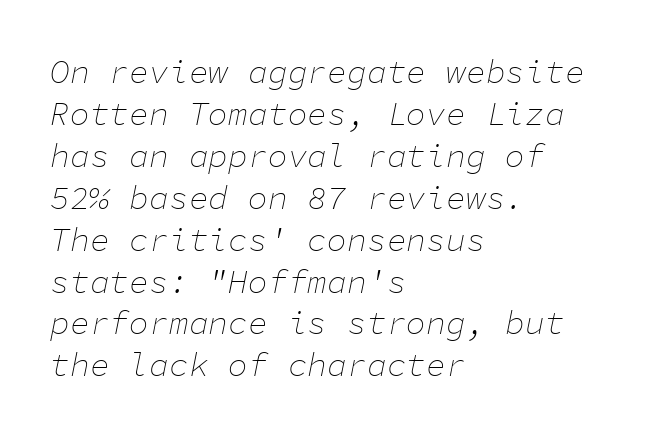
The image shows 33 px thin type, italic (leaning right), monospaced; set left-aligned, normal line spacing (1.27x), normal letter spacing, not underlined; low stroke contrast and a medium x-height.
